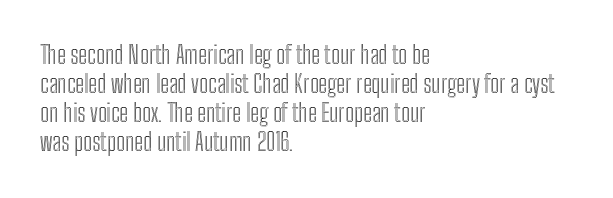
The image shows 24 px text type, upright; set left-aligned, line spacing 1.21x, normal letter spacing, not underlined.
